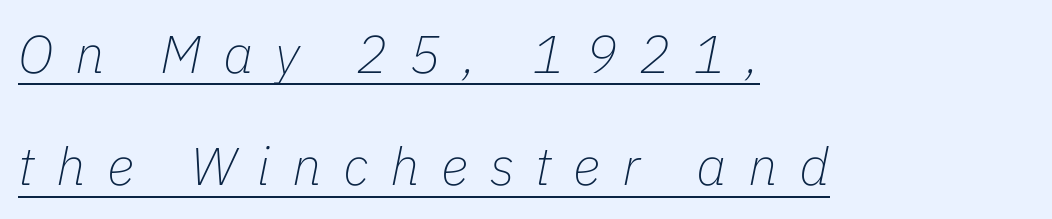
Q: Is the text bold? A: No.
Q: Is the text italic (slanted)? A: Yes, it leans right by about 11 degrees.
Q: Is the text underlined? A: Yes.
Q: How is the paragraph aligned? A: Left-aligned.
Q: Is the spacing between letters normal or unusually wide? A: Unusually wide.
Q: Is the spacing between lines tight, normal or loose? A: Loose.
Q: Width (condensed, normal, or wide)? A: Normal.
Q: Stroke contrast? A: Low.
Q: x-height? A: Medium.
Q: Monospaced? A: No.
